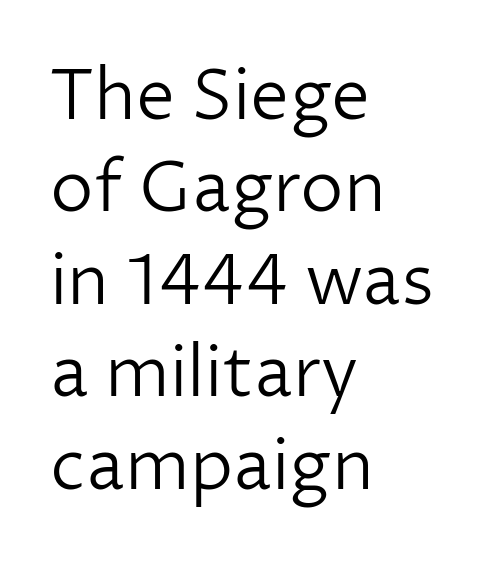
{"serif": "no", "italic": "no", "bold": "no", "weight": "light", "width": "normal", "stroke_contrast": "low", "x_height": "medium", "monospaced": "no", "underline": "no", "align": "left", "line_spacing": "normal", "line_spacing_ratio": 1.32, "letter_spacing": "normal", "letter_spacing_em": 0.0, "glyph_px": 70}
